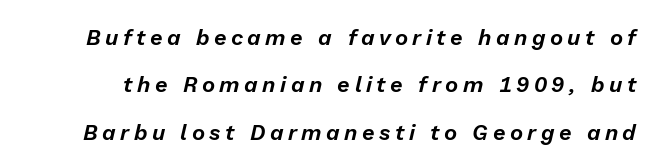
{"italic": "yes", "lean": "right", "slant_degrees": 13, "underline": "no", "line_spacing": "loose", "line_spacing_ratio": 2.15, "letter_spacing": "wide", "letter_spacing_em": 0.2, "glyph_px": 22}
